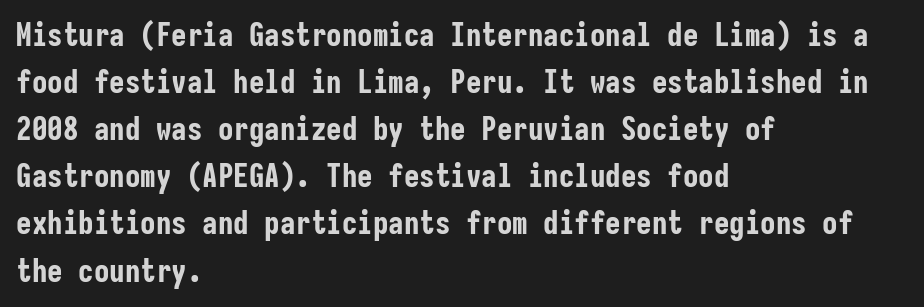
{"serif": "no", "italic": "no", "bold": "yes", "weight": "bold", "width": "condensed", "stroke_contrast": "low", "x_height": "medium", "monospaced": "yes", "underline": "no", "align": "left", "line_spacing": "normal", "line_spacing_ratio": 1.52, "letter_spacing": "normal", "letter_spacing_em": 0.0, "glyph_px": 31}
